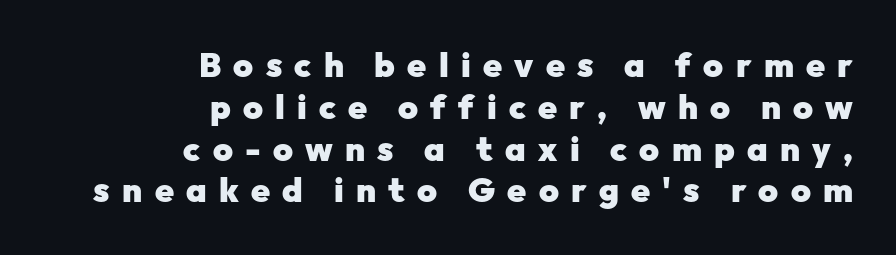
Q: Is the text bold? A: Yes.
Q: Is the text italic (slanted)? A: No, it is upright.
Q: Is the typeface a serif or a sans-serif typeface? A: Sans-serif.
Q: Is the text underlined? A: No.
Q: How is the paragraph aligned? A: Right-aligned.
Q: Is the spacing between letters normal or unusually wide? A: Unusually wide.
Q: Width (condensed, normal, or wide)? A: Normal.
Q: Stroke contrast? A: Low.
Q: x-height? A: Medium.
Q: Monospaced? A: No.
